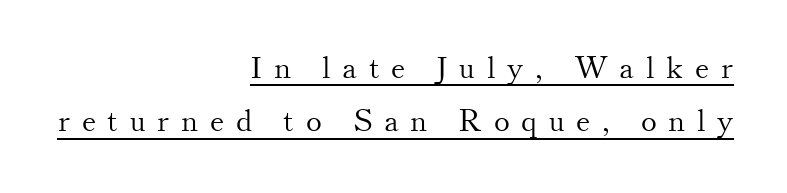
{"serif": "yes", "italic": "no", "bold": "no", "weight": "light", "width": "normal", "stroke_contrast": "medium", "x_height": "small", "monospaced": "no", "underline": "yes", "align": "right", "line_spacing_ratio": 1.78, "letter_spacing": "wide", "letter_spacing_em": 0.39, "glyph_px": 30}
